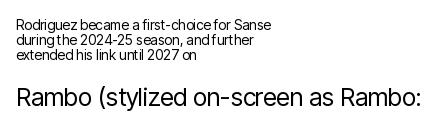
The lines are quadded left. You get the small type first, then a jump to larger type. Just letters on the line, the space beneath them empty. Nothing unusual about the tracking: characters are spaced as the font intends. Unlike italic type, these characters show no tilt at all.
